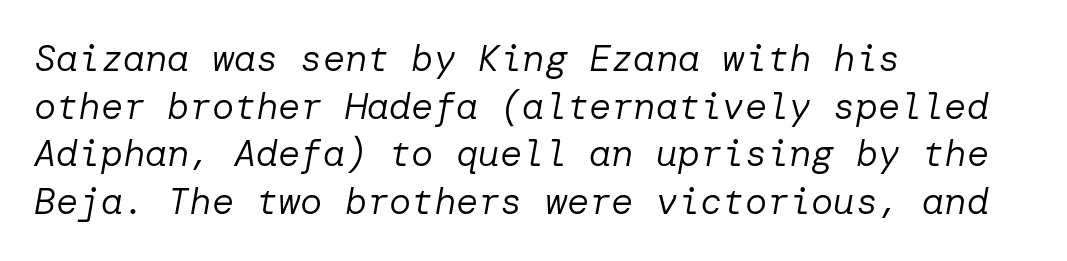
{"italic": "yes", "lean": "right", "slant_degrees": 10, "bold": "no", "weight": "regular", "width": "normal", "stroke_contrast": "low", "x_height": "medium", "underline": "no", "align": "left", "line_spacing": "normal", "line_spacing_ratio": 1.29, "letter_spacing": "normal", "letter_spacing_em": 0.0, "glyph_px": 37}
